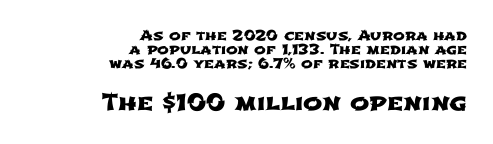
Very little white space separates one row of letters from the next. Size contrast runs from small at the top to large at the bottom. The strip under each line holds only bare page. These lines keep a tight, regular rhythm from letter to letter. Line endings align vertically; line beginnings do not.
